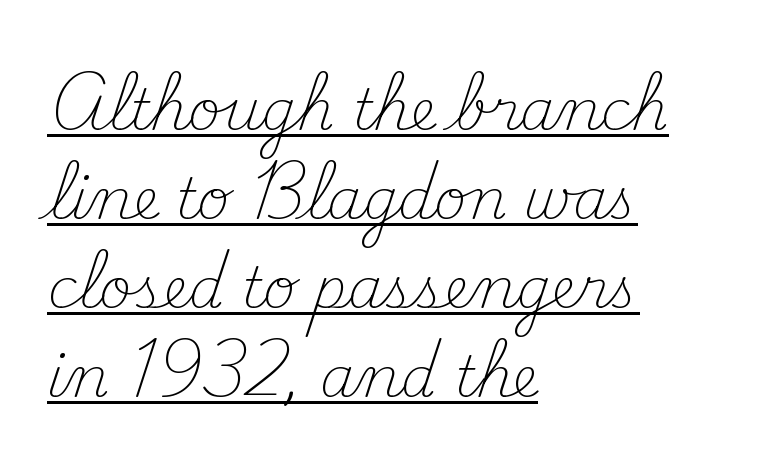
Q: Is the text bold? A: No.
Q: Is the text italic (slanted)? A: Yes.
Q: Is the typeface a serif or a sans-serif typeface? A: Serif.
Q: Is the text underlined? A: Yes.
Q: How is the paragraph aligned? A: Left-aligned.
Q: Is the spacing between letters normal or unusually wide? A: Normal.
Q: Is the spacing between lines tight, normal or loose? A: Normal.
Q: Width (condensed, normal, or wide)? A: Normal.
Q: Stroke contrast? A: Medium.
Q: x-height? A: Small.
Q: Monospaced? A: No.
